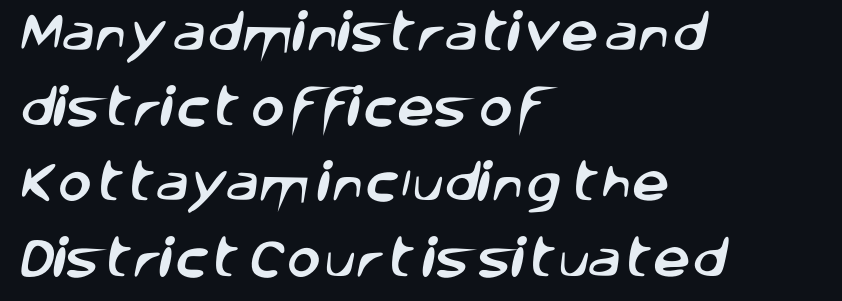
Has an underline been added? It has not. This sample uses a sans-serif face. Here the designer chose a conventional face with non-uniform glyph widths. The ragged edge is on the right, which tells us the setting is flush left. How are the letters spaced? Ordinarily, with no added tracking.
